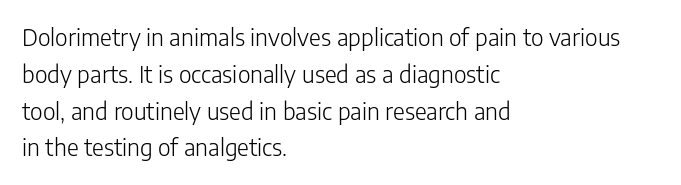
The rendering uses a moderate line-height, typical for paragraphs. The cut favours lightness, reaching ordinary text weight at its darkest. This is roman type, the default non-slanted kind. A student would call this left alignment; a typographer would say flush left, rag right. Honestly, there is no underline to notice here at all. The letterforms sit shoulder to shoulder at normal distance.
